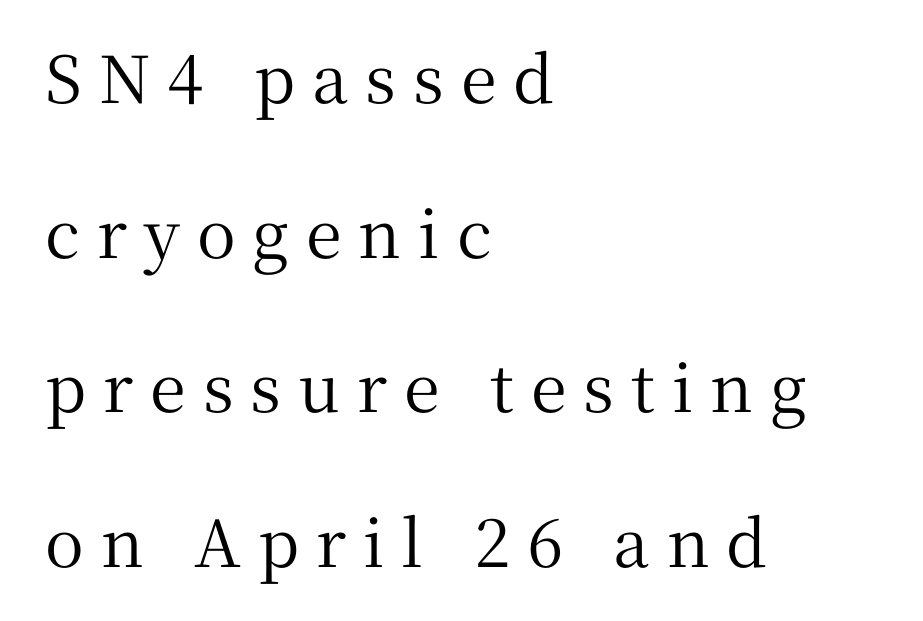
The image shows 65 px serif type, upright; set left-aligned, loose line spacing (2.38x), unusually wide letter spacing (+0.26 em), not underlined; medium stroke contrast and a medium x-height.
